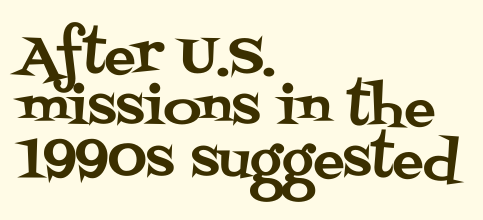
The image shows 52 px serif type, upright; set left-aligned, tight line spacing (1.0x), normal letter spacing, not underlined; medium stroke contrast and a large x-height.
